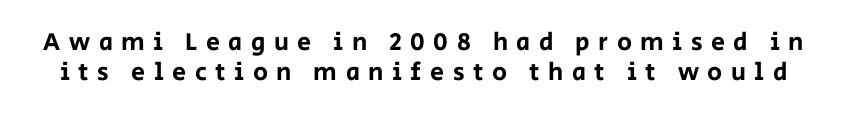
Q: Is the text italic (slanted)? A: No, it is upright.
Q: Is the text underlined? A: No.
Q: Is the spacing between letters normal or unusually wide? A: Unusually wide.
